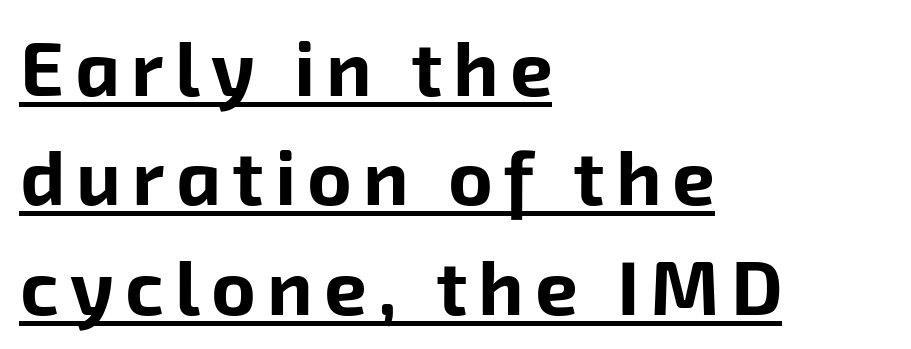
{"serif": "no", "bold": "yes", "weight": "bold", "width": "normal", "stroke_contrast": "low", "x_height": "medium", "monospaced": "no", "underline": "yes", "align": "left", "line_spacing": "normal", "line_spacing_ratio": 1.44, "glyph_px": 76}
